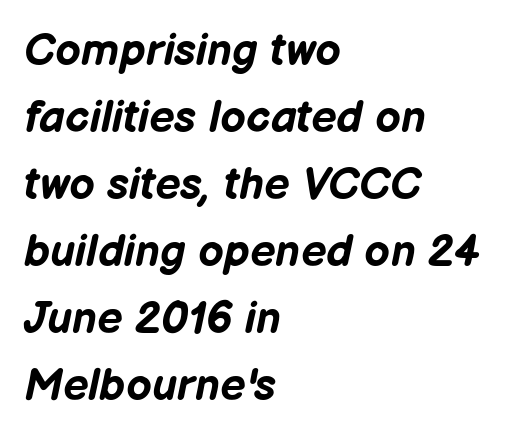
Quick note: italic. The letters advance in unequal steps, a hallmark of proportional type. Inter-character spacing is left at the font's built-in metrics. Look at the stroke-to-counter ratio: heavy, a bold. Each line starts at the same left margin while the right side varies. Leading matches the norm, producing a regular column.
